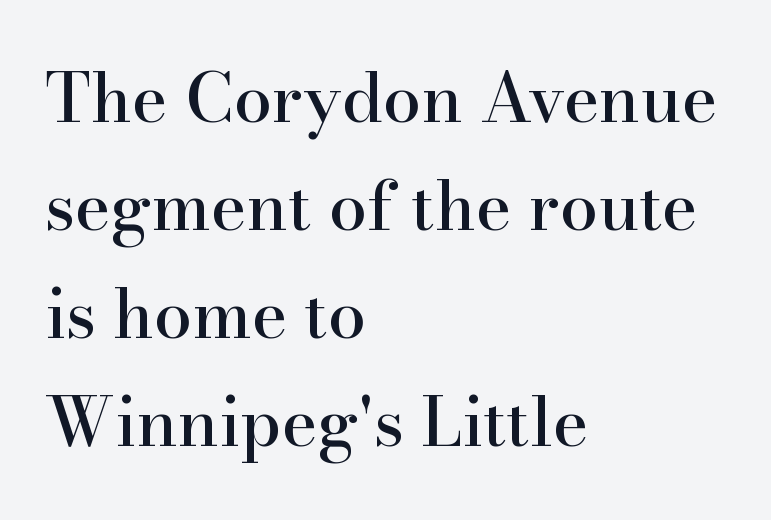
{"serif": "yes", "italic": "no", "width": "normal", "stroke_contrast": "high", "x_height": "small", "monospaced": "no", "underline": "no", "align": "left", "line_spacing": "normal", "line_spacing_ratio": 1.59, "letter_spacing": "normal", "letter_spacing_em": 0.0, "glyph_px": 68}
